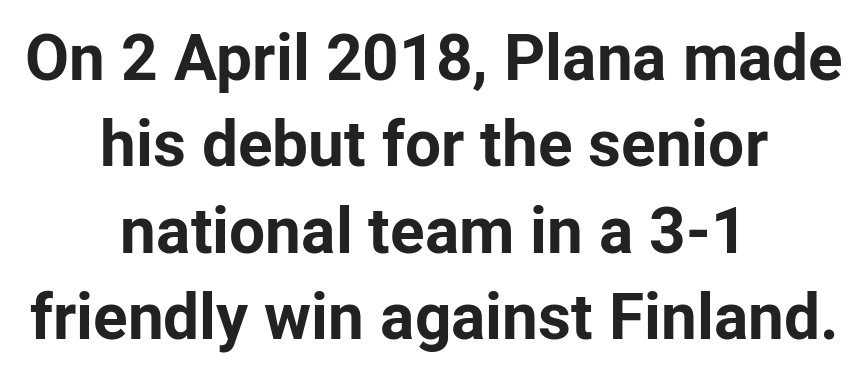
{"serif": "no", "italic": "no", "bold": "yes", "weight": "bold", "width": "normal", "stroke_contrast": "low", "x_height": "medium", "monospaced": "no", "underline": "no", "align": "center", "line_spacing": "normal", "line_spacing_ratio": 1.35, "letter_spacing": "normal", "letter_spacing_em": 0.0, "glyph_px": 64}
